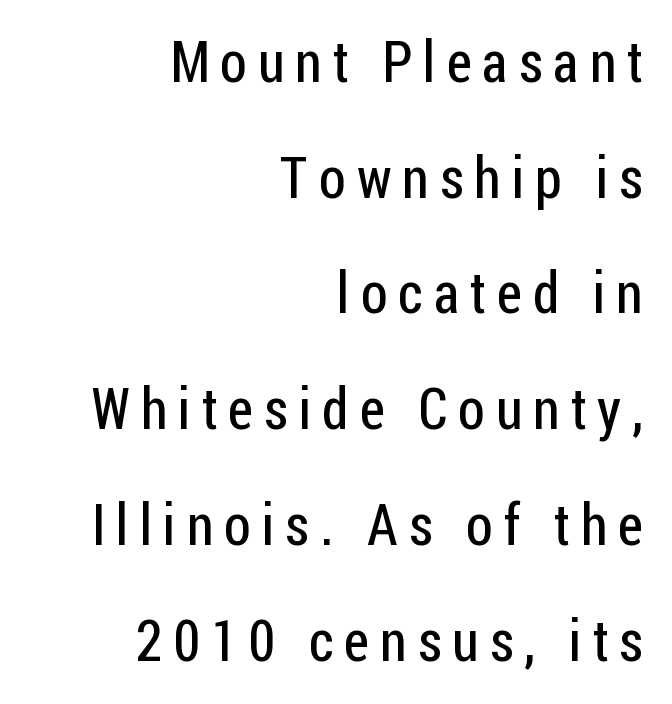
{"serif": "no", "italic": "no", "bold": "no", "weight": "regular", "width": "condensed", "stroke_contrast": "low", "x_height": "medium", "monospaced": "no", "underline": "no", "align": "right", "line_spacing": "loose", "line_spacing_ratio": 2.03, "glyph_px": 57}
